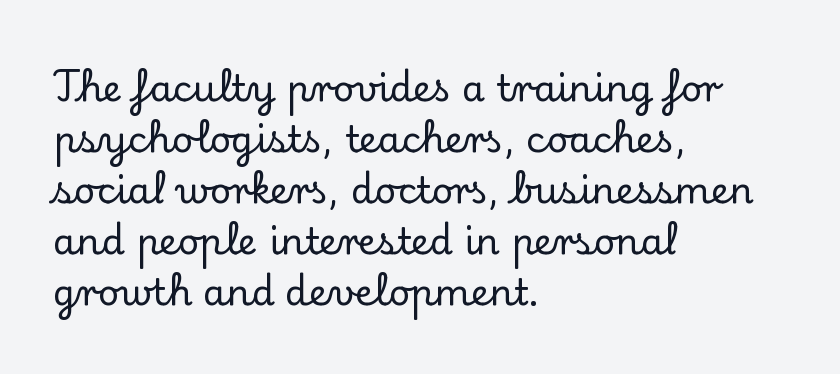
Q: Is the text italic (slanted)? A: No, it is upright.
Q: Is the typeface a serif or a sans-serif typeface? A: Serif.
Q: Is the text underlined? A: No.
Q: How is the paragraph aligned? A: Left-aligned.
Q: Is the spacing between letters normal or unusually wide? A: Normal.
Q: Is the spacing between lines tight, normal or loose? A: Normal.
Q: Width (condensed, normal, or wide)? A: Normal.
Q: Stroke contrast? A: Low.
Q: x-height? A: Small.
Q: Monospaced? A: No.
